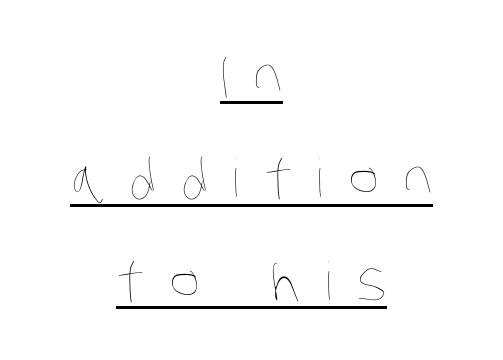
The weight would be labelled regular, book, light, or lighter still. Leftover space on each line is divided equally before and after the words. Each word looks stretched out because of the extra space between its letters. A rule runs beneath these lines of type. The rendering uses natural spacing where letterforms have individual widths. Successive baselines arrive slowly, with a big drop between each.
